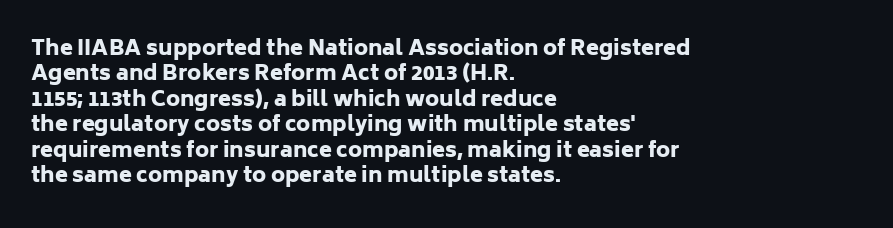
The image shows 21 px bold type, upright; set left-aligned, line spacing 1.21x, normal letter spacing, not underlined.
